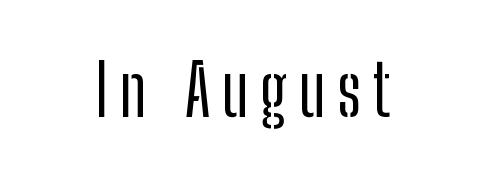
The image shows 70 px condensed sans-serif type, upright; set not underlined; low stroke contrast and a medium x-height.
